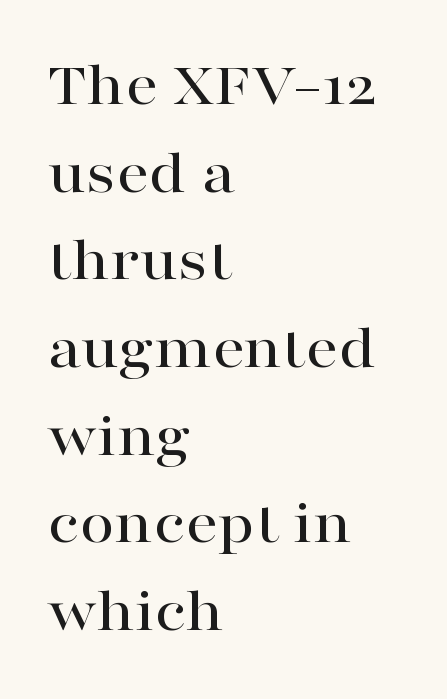
The tracking reads as untouched default to a designer's eye. The specimen omits any rule beneath the text block's lines. Leading: standard. Style check: upright. The passage shown is typed in a proportional face where columns would drift.
